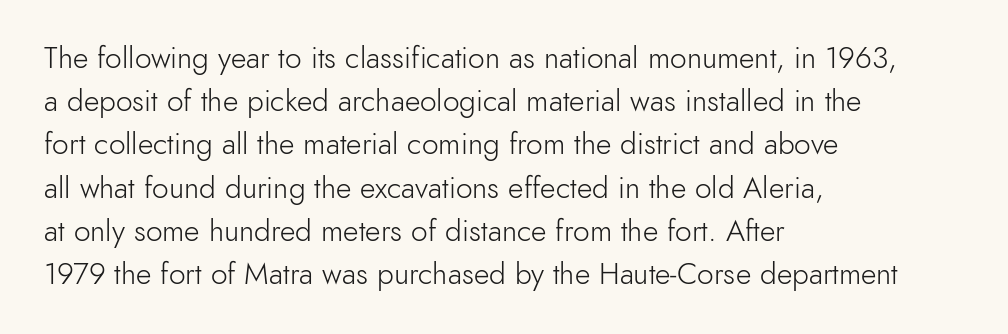
Q: Is the text bold? A: No.
Q: Is the text italic (slanted)? A: No, it is upright.
Q: Is the typeface a serif or a sans-serif typeface? A: Sans-serif.
Q: Is the text underlined? A: No.
Q: How is the paragraph aligned? A: Left-aligned.
Q: Is the spacing between letters normal or unusually wide? A: Normal.
Q: Is the spacing between lines tight, normal or loose? A: Normal.
Q: Width (condensed, normal, or wide)? A: Normal.
Q: x-height? A: Small.
Q: Monospaced? A: No.
